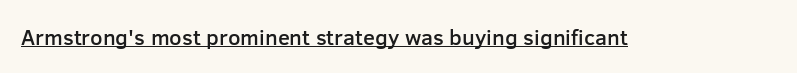
{"italic": "no", "bold": "semi", "underline": "yes", "letter_spacing": "normal", "letter_spacing_em": 0.0, "glyph_px": 22}
